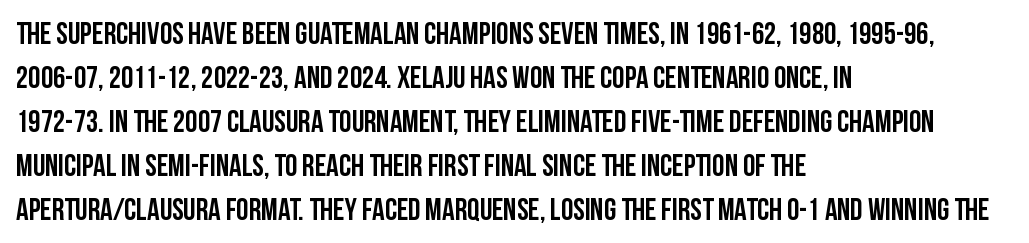
Q: Is the text italic (slanted)? A: No, it is upright.
Q: Is the typeface a serif or a sans-serif typeface? A: Sans-serif.
Q: Is the text underlined? A: No.
Q: How is the paragraph aligned? A: Left-aligned.
Q: Is the spacing between letters normal or unusually wide? A: Normal.
Q: Is the spacing between lines tight, normal or loose? A: Normal.
Q: Width (condensed, normal, or wide)? A: Condensed.
Q: Stroke contrast? A: Low.
Q: x-height? A: Large.
Q: Monospaced? A: No.
